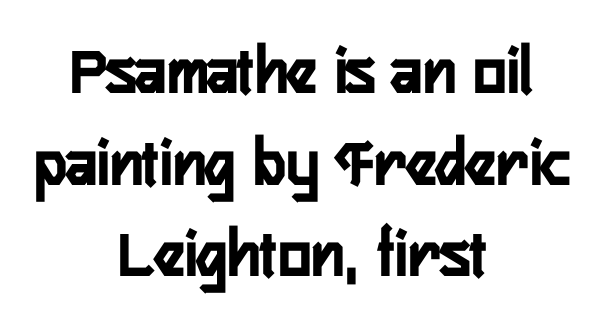
The image shows 70 px condensed sans-serif type, upright; set centered, normal line spacing (1.31x), normal letter spacing, not underlined; low stroke contrast and a medium x-height.
